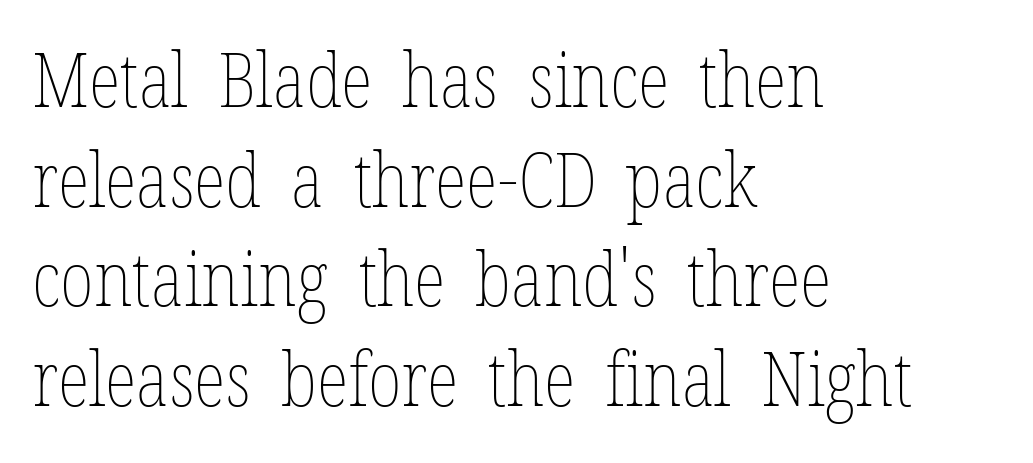
This is the regular roman posture of the typeface. The face used here is proportionally spaced, like ordinary book or web type. The typesetting does not lean heavy: it is not bold. Layout note: lines flush left. Default kerning and tracking; the words read as compact shapes.
